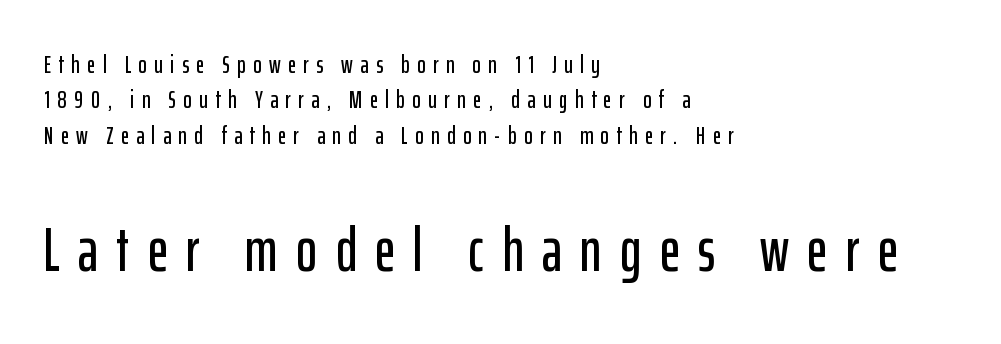
{"serif": "no", "italic": "no", "width": "condensed", "stroke_contrast": "low", "x_height": "medium", "monospaced": "no", "underline": "no", "align": "left", "line_spacing": "normal", "line_spacing_ratio": 1.42, "letter_spacing": "wide", "letter_spacing_em": 0.3, "larger_block": "second", "size_ratio": 2.48, "glyph_px": 62}
